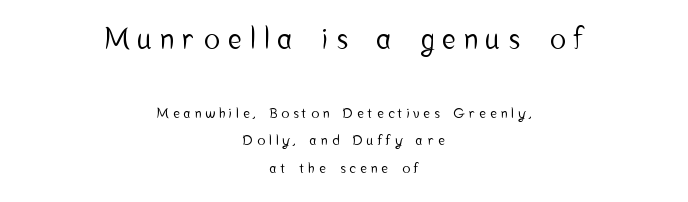
Q: Is the text italic (slanted)? A: No, it is upright.
Q: Is the typeface a serif or a sans-serif typeface? A: Sans-serif.
Q: Is the text underlined? A: No.
Q: How is the paragraph aligned? A: Centered.
Q: Is the spacing between letters normal or unusually wide? A: Unusually wide.
Q: Is the spacing between lines tight, normal or loose? A: Loose.
Q: Which block of text is set in a larger size, the first (top) or the second (bottom)? A: The first (top) one.
Q: Width (condensed, normal, or wide)? A: Condensed.
Q: Stroke contrast? A: Low.
Q: x-height? A: Medium.
Q: Monospaced? A: No.
